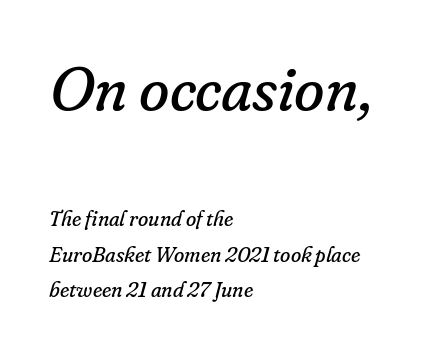
{"serif": "yes", "italic": "yes", "lean": "right", "slant_degrees": 16, "bold": "no", "weight": "regular", "width": "normal", "stroke_contrast": "low", "x_height": "small", "monospaced": "no", "underline": "no", "align": "left", "line_spacing_ratio": 1.71, "letter_spacing": "normal", "letter_spacing_em": 0.0, "larger_block": "first", "size_ratio": 2.95, "glyph_px": 62}
